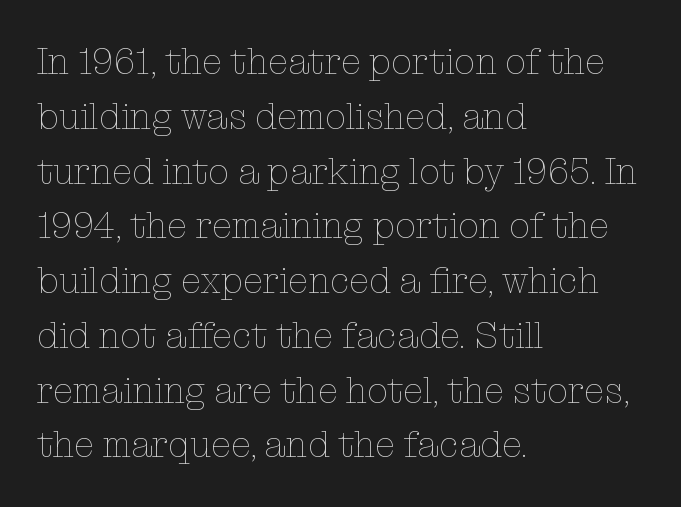
Q: Is the text bold? A: No.
Q: Is the text italic (slanted)? A: No, it is upright.
Q: Is the text underlined? A: No.
Q: How is the paragraph aligned? A: Left-aligned.
Q: Is the spacing between letters normal or unusually wide? A: Normal.
Q: Is the spacing between lines tight, normal or loose? A: Normal.
Q: Width (condensed, normal, or wide)? A: Normal.
Q: Stroke contrast? A: Low.
Q: x-height? A: Medium.
Q: Monospaced? A: No.
